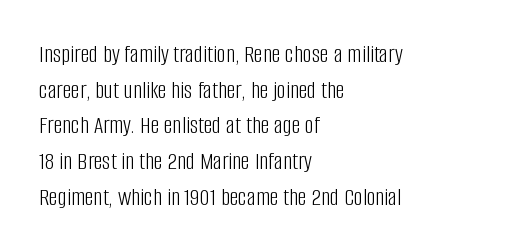
The image shows 25 px text type, upright; set left-aligned, normal line spacing (1.43x), normal letter spacing, not underlined.
